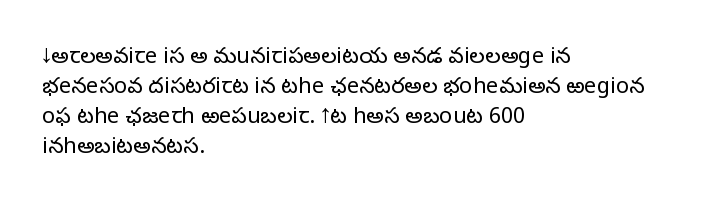
Reading down the column, the eye jumps a familiar distance to each next line. Left-aligned paragraph, ragged on the right. Check under the words: just untouched page. Nope, not italic — everything's standing straight.
